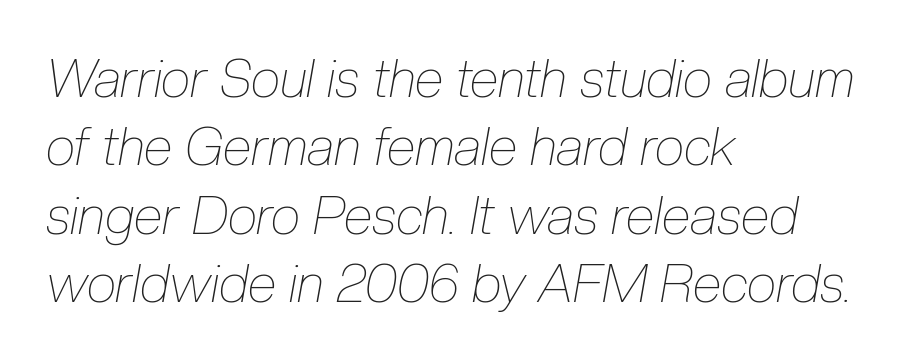
The image shows 53 px thin, condensed type, italic (leaning right); set left-aligned, normal line spacing (1.29x), normal letter spacing, not underlined; low stroke contrast and a medium x-height.
